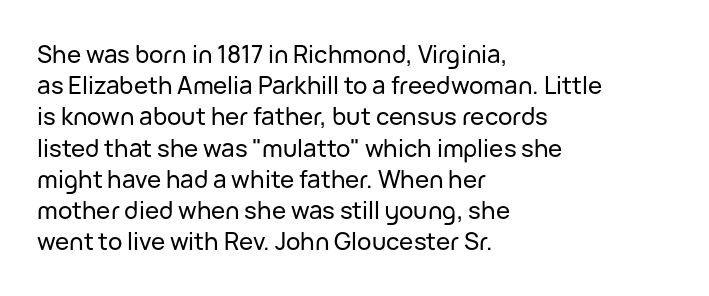
{"italic": "no", "underline": "no", "align": "left", "line_spacing": "normal", "line_spacing_ratio": 1.3, "letter_spacing": "normal", "letter_spacing_em": 0.0, "glyph_px": 24}
